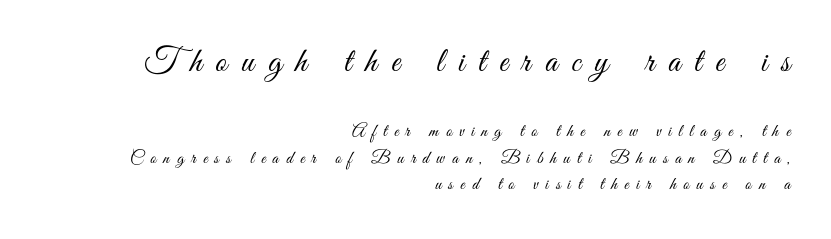
Type size steps down from the first block to the second. Characters follow at a spacing far wider than the type designer built in. Has an underline been added? It has not. Think of a printed novel: that variable character pitch is what you see here.
